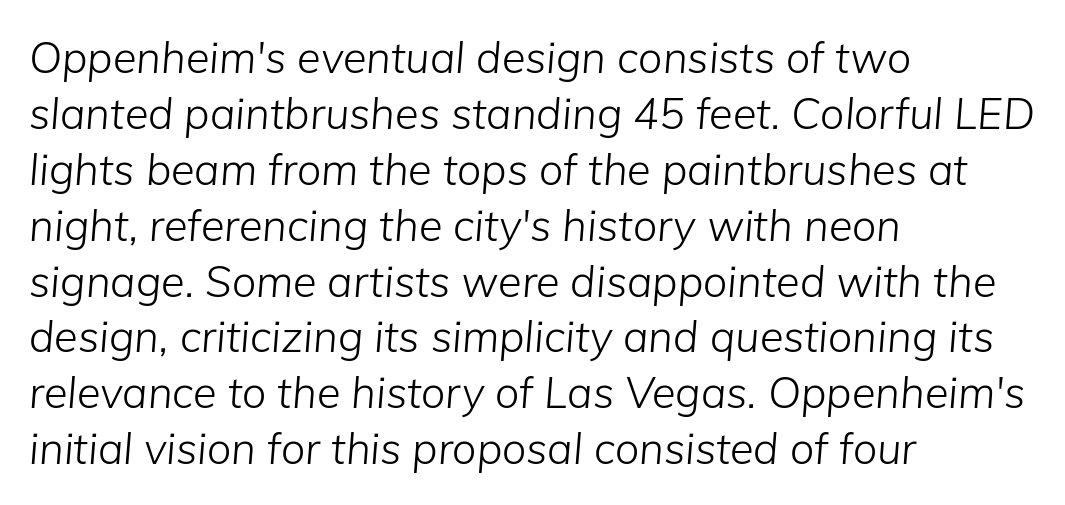
Q: Is the text bold? A: No.
Q: Is the text italic (slanted)? A: Yes, it leans right by about 5 degrees.
Q: Is the text underlined? A: No.
Q: How is the paragraph aligned? A: Left-aligned.
Q: Is the spacing between letters normal or unusually wide? A: Normal.
Q: Is the spacing between lines tight, normal or loose? A: Normal.
Q: Width (condensed, normal, or wide)? A: Normal.
Q: Stroke contrast? A: Low.
Q: x-height? A: Medium.
Q: Monospaced? A: No.
